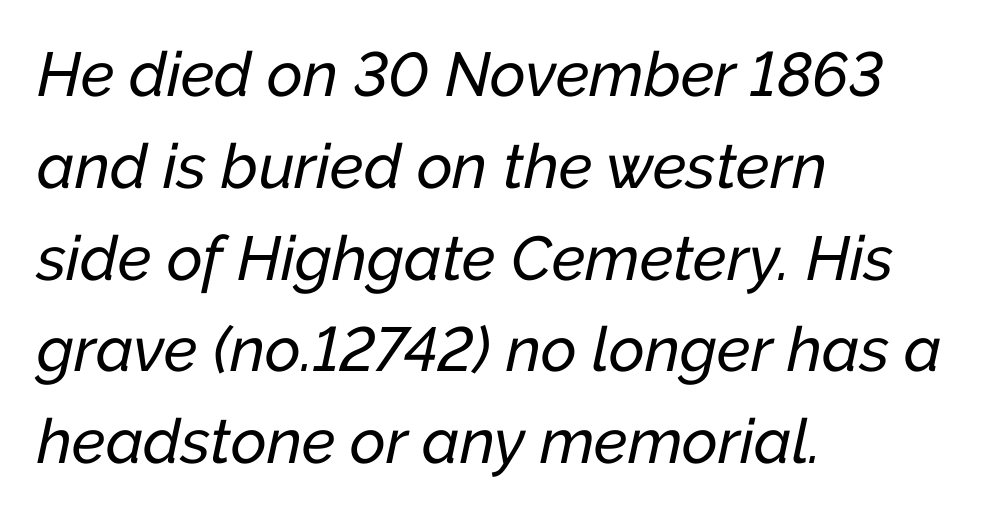
{"italic": "yes", "lean": "right", "slant_degrees": 12, "width": "normal", "stroke_contrast": "low", "x_height": "medium", "monospaced": "no", "underline": "no", "align": "left", "line_spacing": "normal", "line_spacing_ratio": 1.48, "letter_spacing": "normal", "letter_spacing_em": 0.0, "glyph_px": 62}
